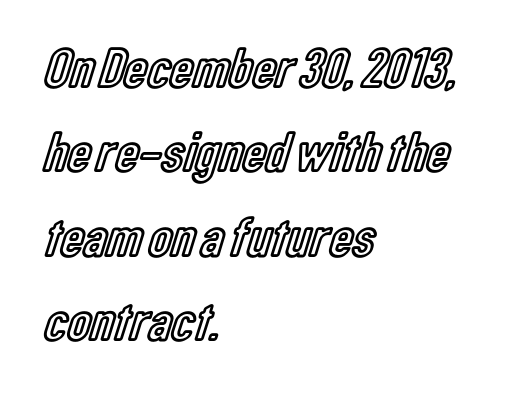
Q: Is the text italic (slanted)? A: Yes.
Q: Is the text underlined? A: No.
Q: How is the paragraph aligned? A: Left-aligned.
Q: Is the spacing between letters normal or unusually wide? A: Normal.
Q: Is the spacing between lines tight, normal or loose? A: Normal.
Q: Width (condensed, normal, or wide)? A: Condensed.
Q: x-height? A: Medium.
Q: Monospaced? A: No.
